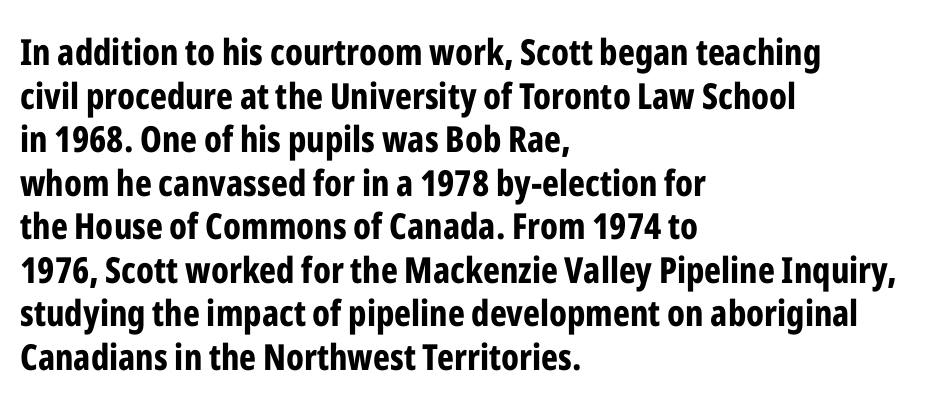
The lines in this sample share a left origin and differ only in where they stop. Typographically, this falls in the sans-serif category. Letters rest on an invisible, unmarked baseline. As a designer I'd log this as weight 700, bold. Observe the ordinary spacing: letters are neighbours, not strangers.
